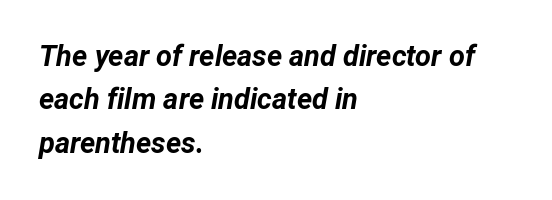
This sample uses plain, unmodified letter spacing. Look at the stroke-to-counter ratio: heavy, a bold. Check the space under the baseline: it is left empty. Horizontal bands of white between lines are of average thickness. Note the varied advance widths — an 'i' is clearly narrower than an 'm'.
